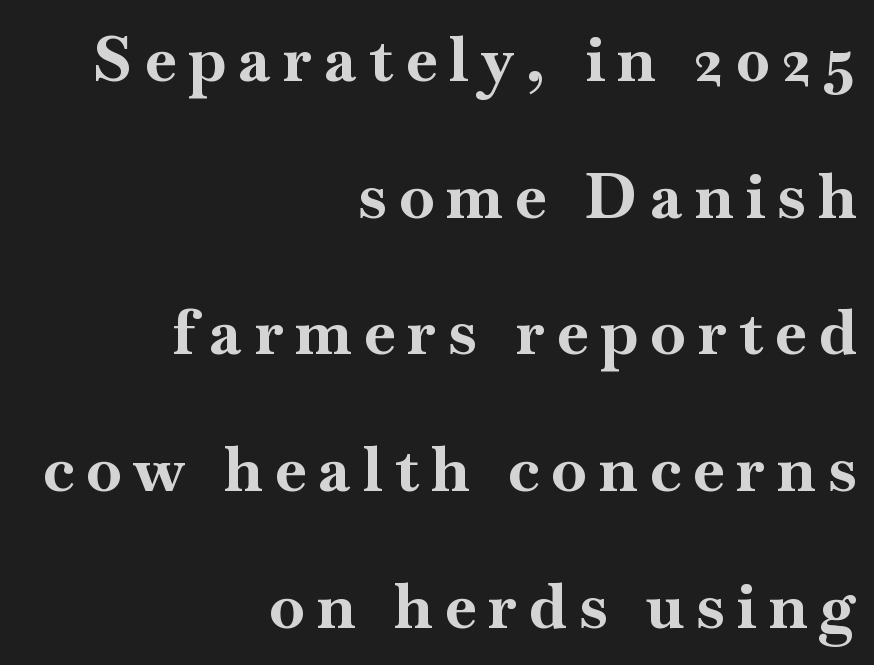
Each row of text sits above clean, open space. Tall strokes in this sample are plumb rather than angled. Students, observe: this is what heavily led, spacious text looks like. This sample has the flowing, uneven cadence of proportional lettering. You can tell from the footed stems that serif type was used.
